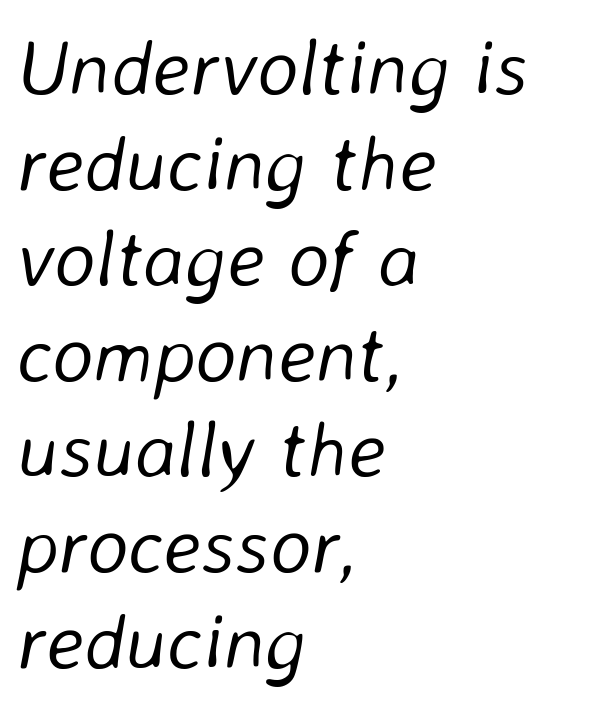
Q: Is the text bold? A: No.
Q: Is the text italic (slanted)? A: Yes, it leans right by about 8 degrees.
Q: Is the text underlined? A: No.
Q: How is the paragraph aligned? A: Left-aligned.
Q: Is the spacing between letters normal or unusually wide? A: Normal.
Q: Width (condensed, normal, or wide)? A: Normal.
Q: Stroke contrast? A: Low.
Q: x-height? A: Medium.
Q: Monospaced? A: No.
